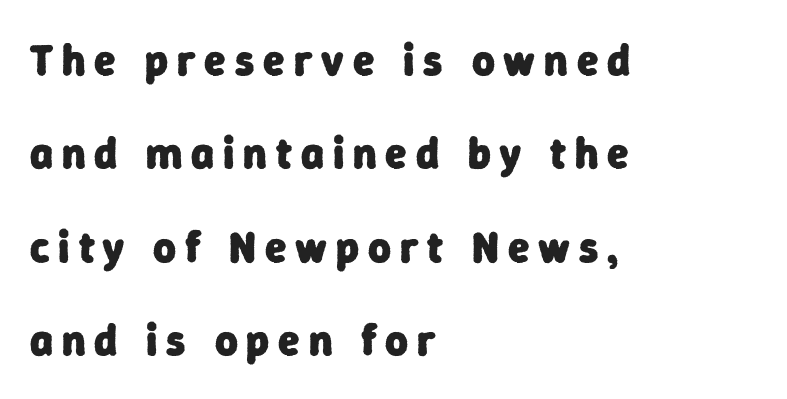
The horizontal fit of the characters is loose and conspicuously gappy. Do the characters align in a grid? No, the font is proportional. The text was rendered using a sans face with plain stroke endings. Honestly, the rows look like they've been pulled way apart. Descender tails drop into unmarked territory. The paragraph shown leans on its left margin.
